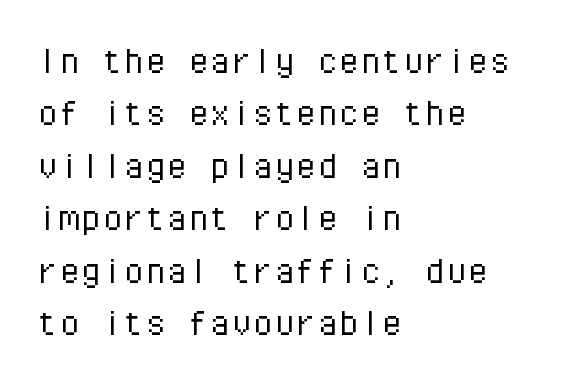
Vertical stems look standard width or narrower in stroke. Does extra space separate the letters? No, they use regular spacing. Ascenders rise straight up at ninety degrees. These lines are rendered in a fixed-pitch font.
